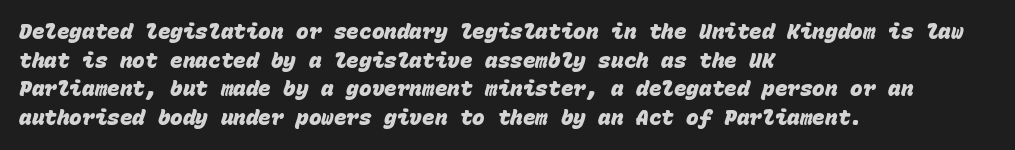
Q: Is the text bold? A: Yes.
Q: Is the text underlined? A: No.
Q: How is the paragraph aligned? A: Left-aligned.
Q: Is the spacing between letters normal or unusually wide? A: Normal.
Q: Is the spacing between lines tight, normal or loose? A: Normal.
